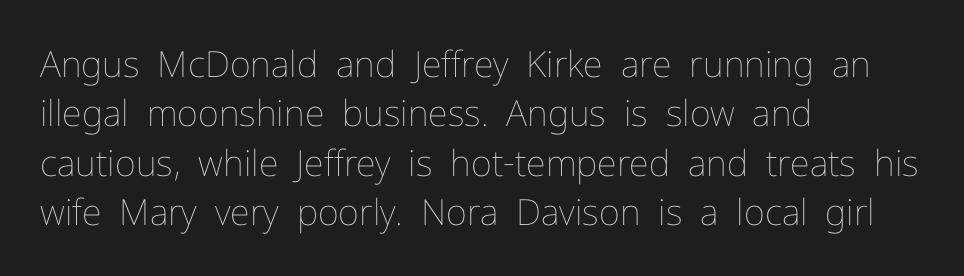
The image shows 36 px thin type, upright; set left-aligned, normal line spacing (1.37x), normal letter spacing, not underlined; low stroke contrast and a medium x-height.
